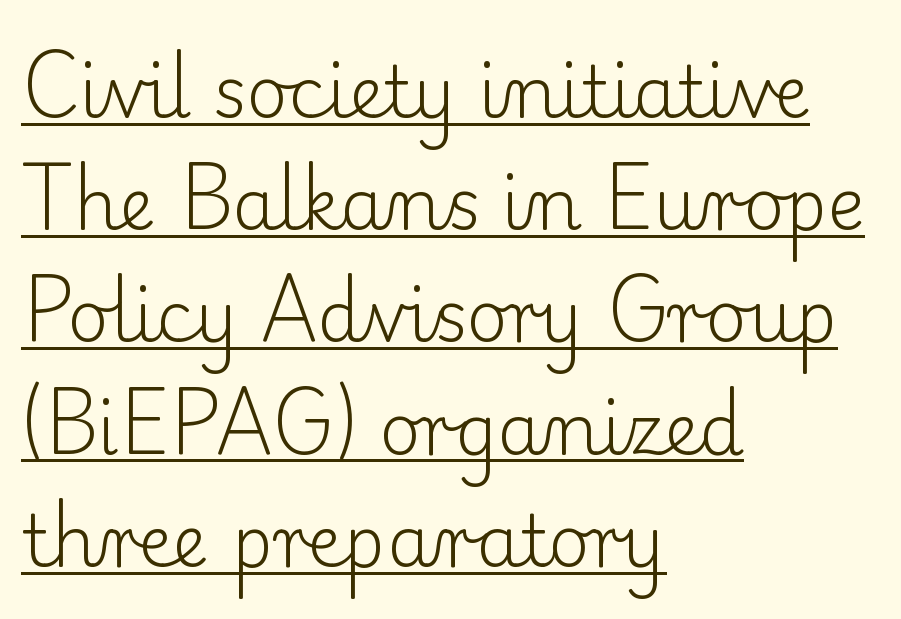
The image shows 71 px light type, upright; set left-aligned, normal line spacing (1.58x), normal letter spacing, underlined; low stroke contrast and a small x-height.
